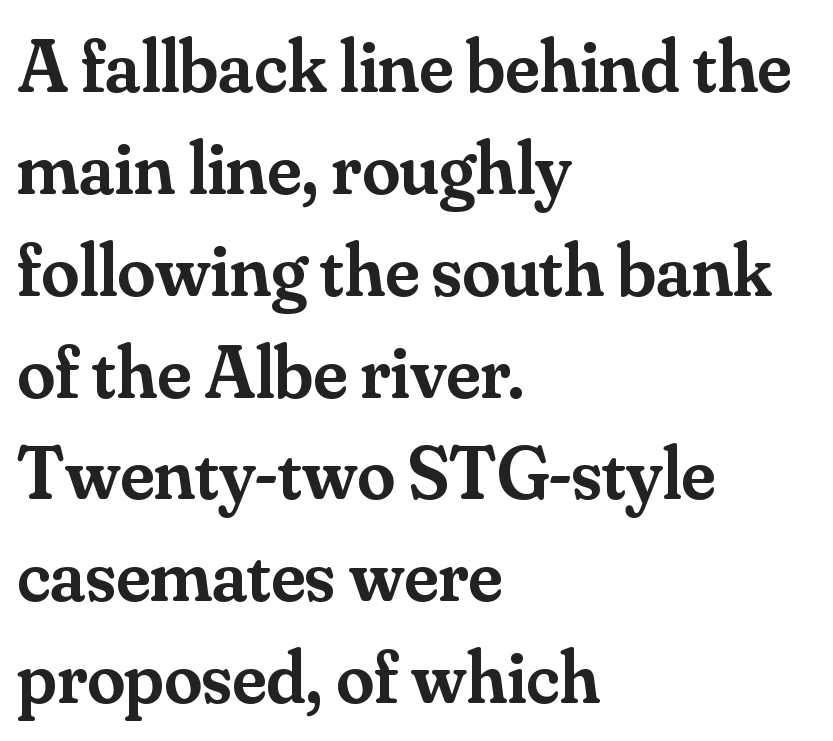
The image shows 76 px semibold serif type, upright; set left-aligned, normal line spacing (1.34x), normal letter spacing, not underlined; medium stroke contrast and a small x-height.
